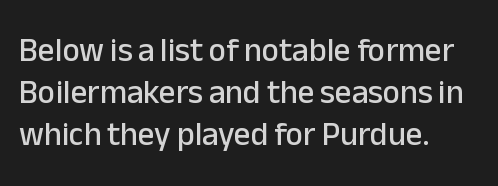
{"serif": "no", "italic": "no", "width": "normal", "stroke_contrast": "low", "x_height": "medium", "monospaced": "no", "underline": "no", "align": "left", "line_spacing": "normal", "line_spacing_ratio": 1.28, "letter_spacing": "normal", "letter_spacing_em": 0.0, "glyph_px": 33}
